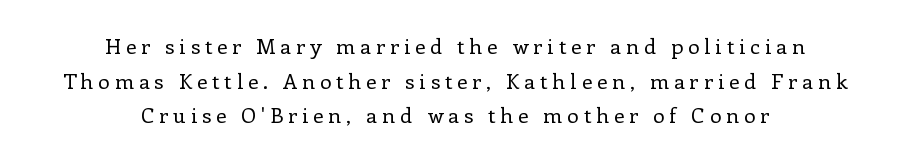
Each stroke keeps to a modest, everyday thickness or less. Honestly, there is no underline to notice here at all. There is plenty of visible air inserted between adjacent glyphs. Every character sits straight up, as roman type does.
